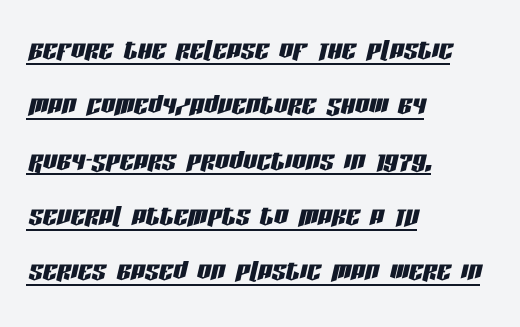
The image shows 35 px condensed type, italic (leaning right); set left-aligned, normal line spacing (1.58x), normal letter spacing, underlined; low stroke contrast and a large x-height.
